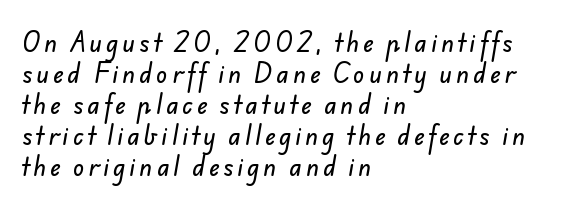
Honestly, the row spacing looks completely unremarkable. Caption: multi-line text, flush left, ragged right. Descenders hang freely into open space.
